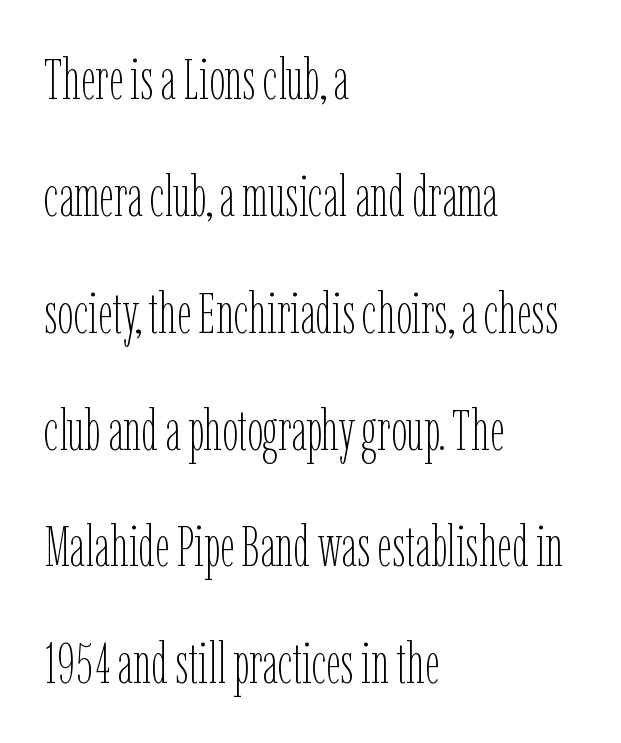
This sample uses an upright cut, with every glyph sitting square on the baseline. Nothing heavy about these letters — not bold at all. The designer dialed line spacing up above the default. Caption: multi-line text, flush left, ragged right.
